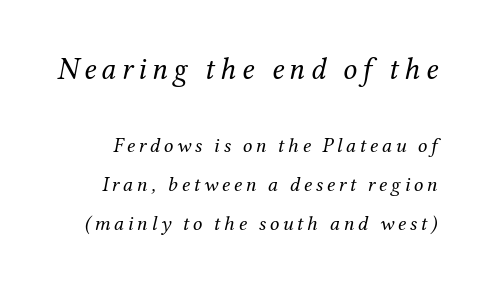
Clear beneath every line of the passage. Italic: yes, the glyphs are oblique. Weight class: somewhere from thin through regular. Between these two stacked blocks, the higher one wins on size.
